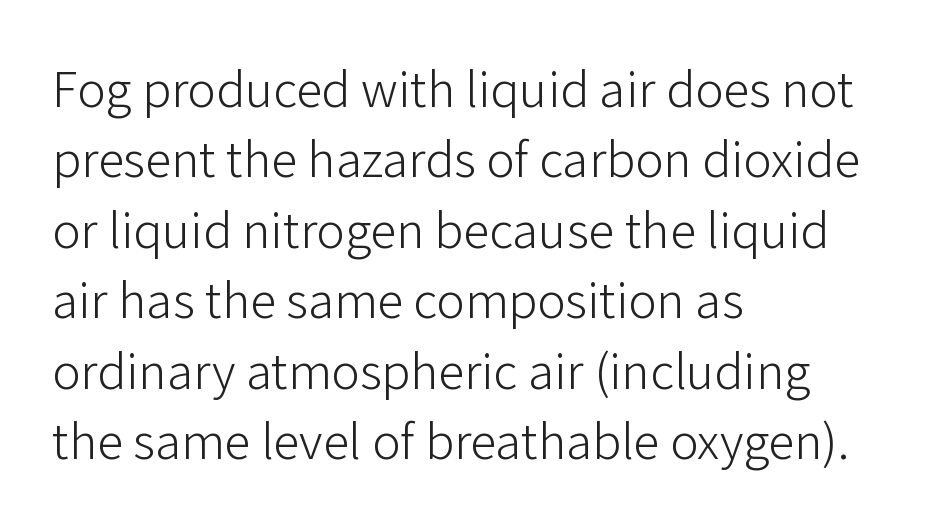
{"serif": "no", "italic": "no", "bold": "no", "weight": "light", "width": "normal", "stroke_contrast": "low", "x_height": "medium", "monospaced": "no", "underline": "no", "align": "left", "line_spacing": "normal", "line_spacing_ratio": 1.33, "letter_spacing": "normal", "letter_spacing_em": 0.0, "glyph_px": 53}
